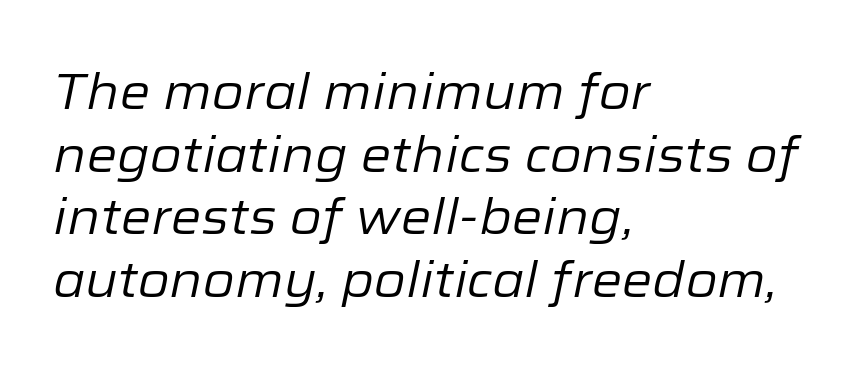
Is there much room between lines? A standard amount, neither cramped nor airy. Where is the straight margin? On the left. No letter is thick-stroked: the sample isn't bold. The horizontal fit of the characters is conventional and even. Honestly, there is no underline to notice here at all. Think of a printed novel: that variable character pitch is what you see here.
